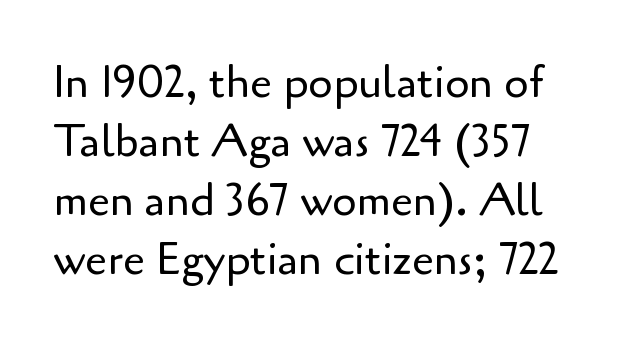
Q: Is the text bold? A: No.
Q: Is the text italic (slanted)? A: No, it is upright.
Q: Is the typeface a serif or a sans-serif typeface? A: Sans-serif.
Q: Is the text underlined? A: No.
Q: Is the spacing between letters normal or unusually wide? A: Normal.
Q: Is the spacing between lines tight, normal or loose? A: Normal.
Q: Width (condensed, normal, or wide)? A: Normal.
Q: Stroke contrast? A: Low.
Q: x-height? A: Small.
Q: Monospaced? A: No.
